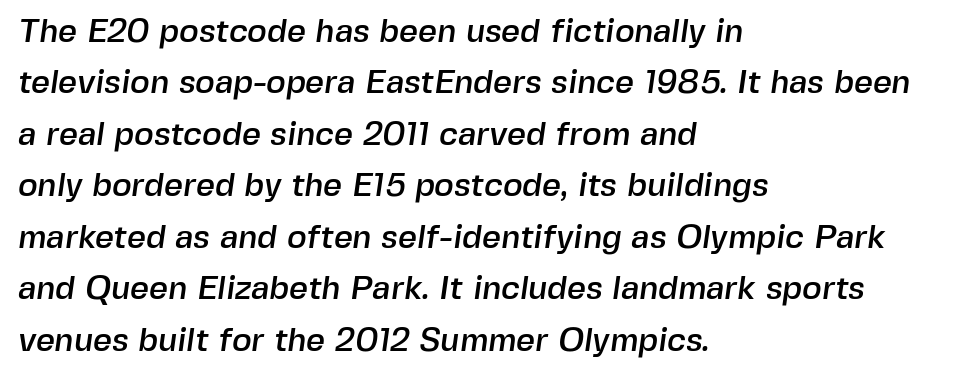
Inter-character spacing is left at the font's built-in metrics. The type family on display is of the sans-serif kind. Each letter keeps its own natural width here, so spacing adapts to shape. The strip under each line holds only bare page.
